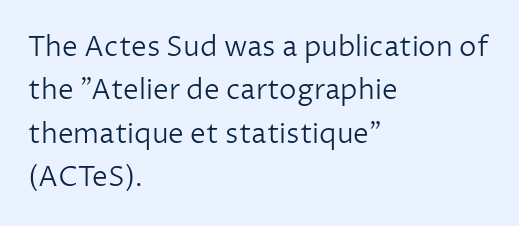
{"serif": "no", "italic": "no", "bold": "no", "weight": "light", "width": "normal", "stroke_contrast": "low", "x_height": "medium", "monospaced": "no", "underline": "no", "align": "left", "line_spacing": "normal", "line_spacing_ratio": 1.55, "letter_spacing": "normal", "letter_spacing_em": 0.0, "glyph_px": 28}
